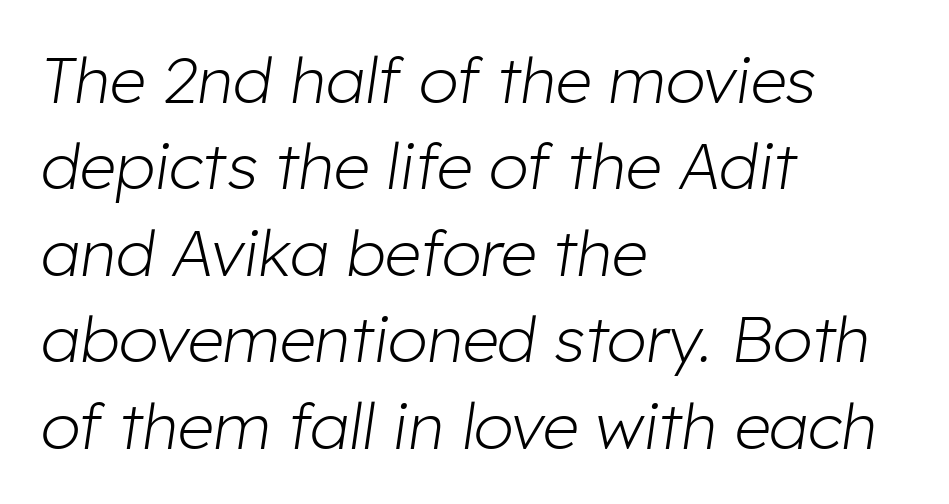
The image shows 64 px light type, italic (leaning right); set left-aligned, normal line spacing (1.35x), normal letter spacing, not underlined; low stroke contrast and a medium x-height.
